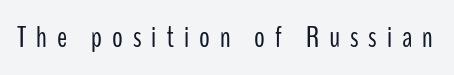
The image shows 30 px light, condensed sans-serif type, upright; set unusually wide letter spacing (+0.33 em), not underlined; low stroke contrast and a medium x-height.
